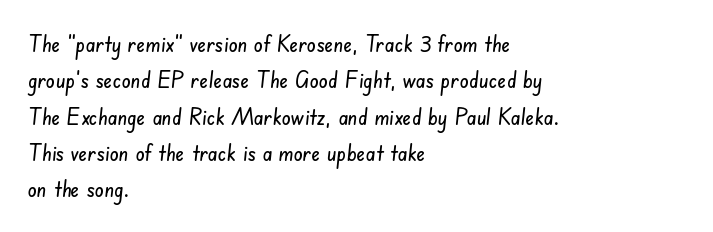
Type without underlining. The ragged edge is on the right, which tells us the setting is flush left. Regarding leading, the lines here are spaced in the standard way. Caption: standard tracking, unaltered.
